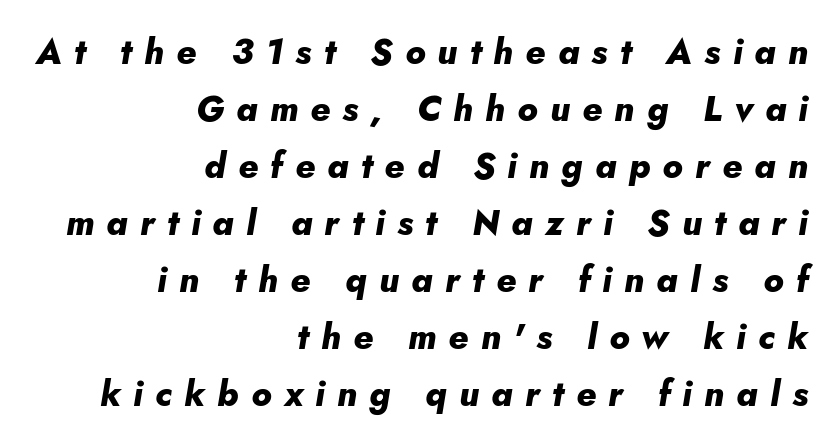
Q: Is the text bold? A: Yes.
Q: Is the text italic (slanted)? A: Yes, it leans right by about 5 degrees.
Q: Is the text underlined? A: No.
Q: How is the paragraph aligned? A: Right-aligned.
Q: Is the spacing between letters normal or unusually wide? A: Unusually wide.
Q: Is the spacing between lines tight, normal or loose? A: Normal.
Q: Width (condensed, normal, or wide)? A: Normal.
Q: Stroke contrast? A: Low.
Q: x-height? A: Small.
Q: Monospaced? A: No.
